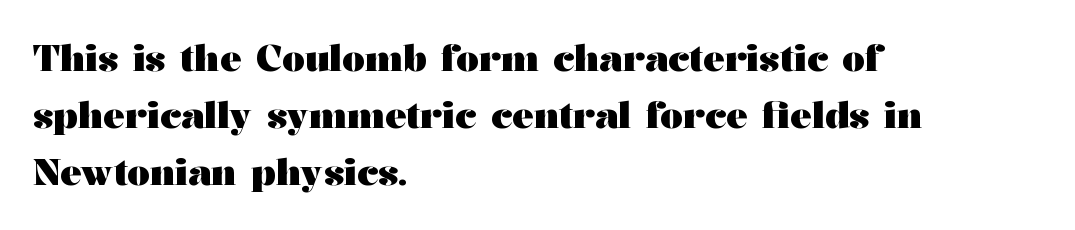
Q: Is the text bold? A: Yes.
Q: Is the text italic (slanted)? A: No, it is upright.
Q: Is the typeface a serif or a sans-serif typeface? A: Serif.
Q: Is the text underlined? A: No.
Q: How is the paragraph aligned? A: Left-aligned.
Q: Is the spacing between letters normal or unusually wide? A: Normal.
Q: Is the spacing between lines tight, normal or loose? A: Normal.
Q: Width (condensed, normal, or wide)? A: Wide.
Q: Stroke contrast? A: Medium.
Q: x-height? A: Medium.
Q: Monospaced? A: No.
